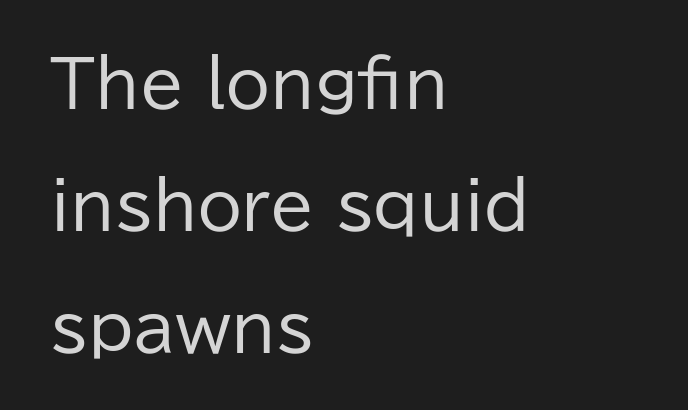
The image shows 64 px regular-weight sans-serif type, upright; set left-aligned, loose line spacing (1.91x), normal letter spacing, not underlined; low stroke contrast and a medium x-height.
